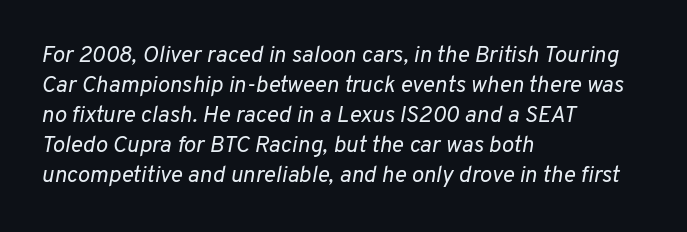
The image shows 23 px text type, italic (leaning right); set left-aligned, normal line spacing (1.3x), normal letter spacing, not underlined.
